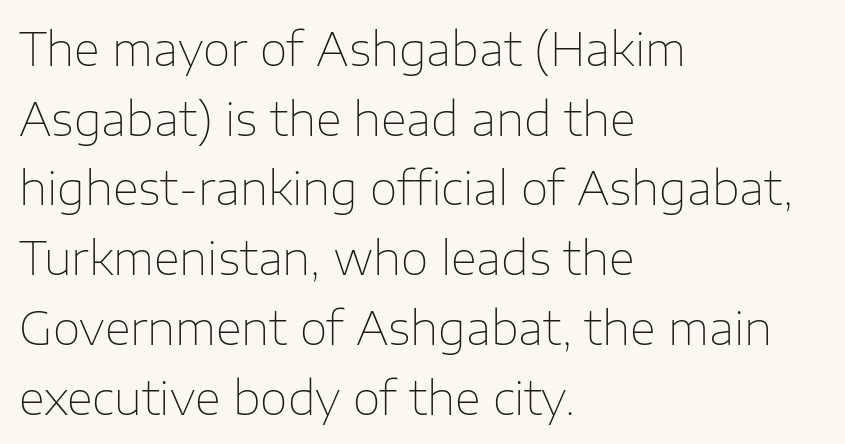
{"serif": "no", "italic": "no", "bold": "no", "weight": "thin", "width": "normal", "stroke_contrast": "low", "x_height": "medium", "monospaced": "no", "underline": "no", "align": "left", "line_spacing": "normal", "line_spacing_ratio": 1.55, "letter_spacing": "normal", "letter_spacing_em": 0.0, "glyph_px": 45}
